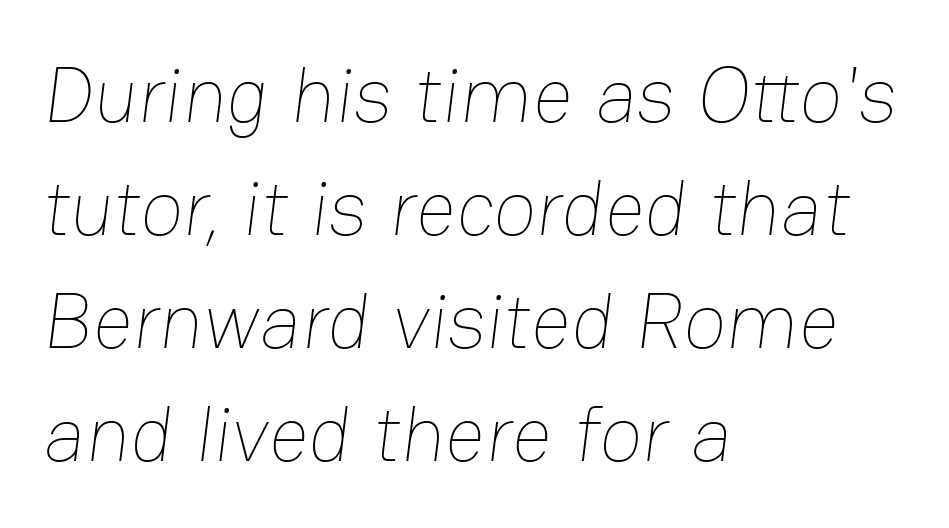
The image shows 79 px thin type; set left-aligned, normal line spacing (1.43x), normal letter spacing, not underlined; low stroke contrast and a medium x-height.
